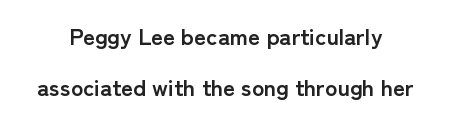
The image shows 23 px bold type, upright; set loose line spacing (2.2x), normal letter spacing, not underlined.
